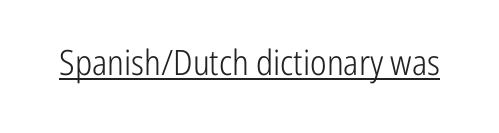
The axis of the letterforms is exactly vertical. Proportional: the letters do not fall into vertical columns. Glance below the letters and you will spot a drawn line. The letters carry no serifs — their stems end cleanly without finishing strokes.
